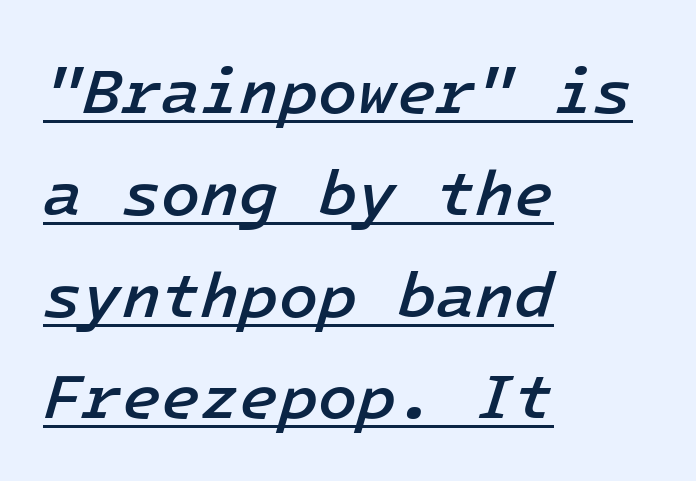
The image shows 64 px semibold type, italic (leaning right); set left-aligned, normal line spacing (1.59x), normal letter spacing, underlined; low stroke contrast and a medium x-height.
